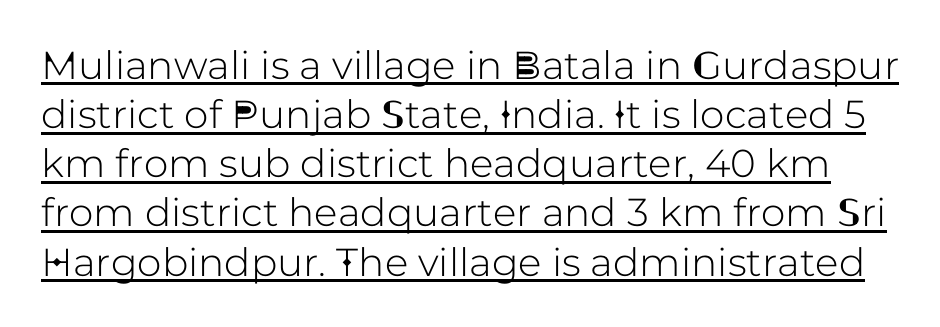
Q: Is the text italic (slanted)? A: No, it is upright.
Q: Is the typeface a serif or a sans-serif typeface? A: Sans-serif.
Q: Is the text underlined? A: Yes.
Q: Is the spacing between letters normal or unusually wide? A: Normal.
Q: Is the spacing between lines tight, normal or loose? A: Normal.
Q: Width (condensed, normal, or wide)? A: Normal.
Q: Stroke contrast? A: Low.
Q: x-height? A: Medium.
Q: Monospaced? A: No.
